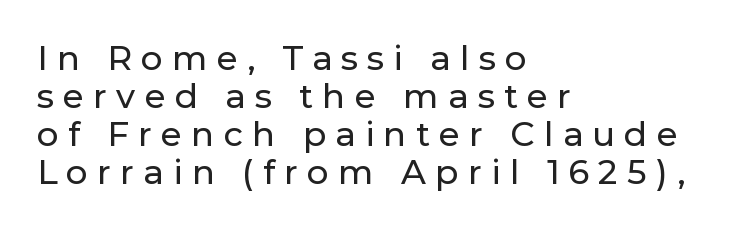
The setting favours the left margin, as ordinary paragraphs usually do. Ordinary non-slanted type is in use. Regarding serifs, this sample does without them. Think of a printed novel: that variable character pitch is what you see here. Look at the tracking — it's clearly loosened, letters drifting apart.
